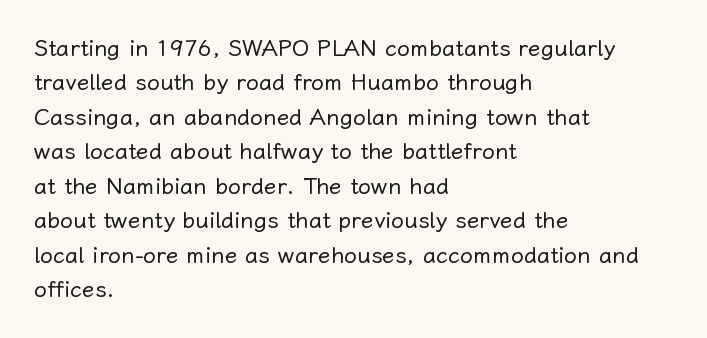
Q: Is the text bold? A: No.
Q: Is the text italic (slanted)? A: No, it is upright.
Q: Is the text underlined? A: No.
Q: How is the paragraph aligned? A: Left-aligned.
Q: Is the spacing between letters normal or unusually wide? A: Normal.
Q: Is the spacing between lines tight, normal or loose? A: Normal.
